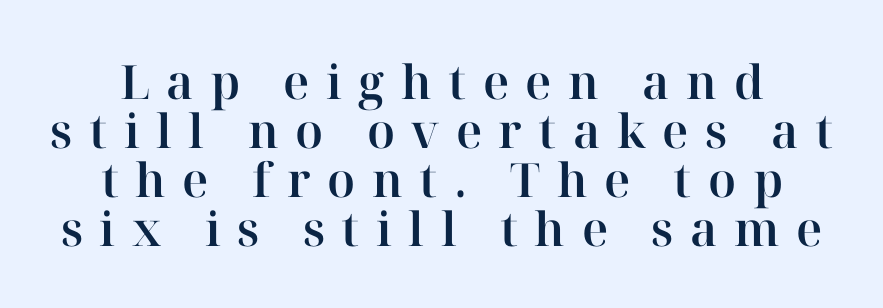
The image shows 47 px serif type, upright; set tight line spacing (1.04x), unusually wide letter spacing (+0.35 em), not underlined; high stroke contrast and a medium x-height.
